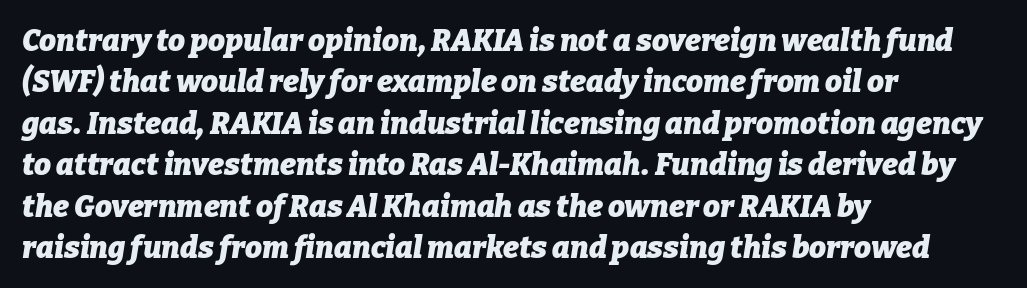
The image shows 30 px heavy type, italic (leaning right); set left-aligned, normal line spacing (1.38x), normal letter spacing, not underlined; low stroke contrast and a medium x-height.
